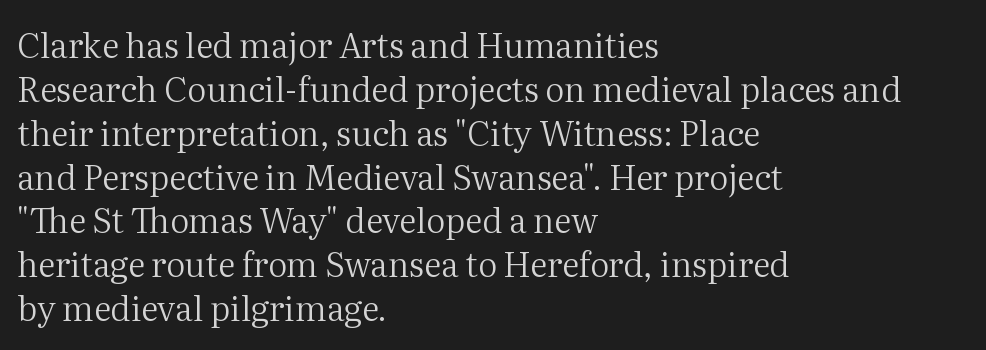
Q: Is the text bold? A: No.
Q: Is the text italic (slanted)? A: No, it is upright.
Q: Is the typeface a serif or a sans-serif typeface? A: Serif.
Q: Is the text underlined? A: No.
Q: How is the paragraph aligned? A: Left-aligned.
Q: Is the spacing between letters normal or unusually wide? A: Normal.
Q: Is the spacing between lines tight, normal or loose? A: Normal.
Q: Width (condensed, normal, or wide)? A: Normal.
Q: Stroke contrast? A: Medium.
Q: x-height? A: Medium.
Q: Monospaced? A: No.
